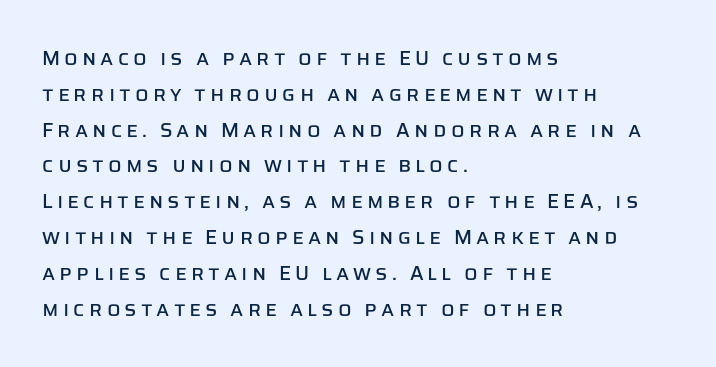
Q: Is the text italic (slanted)? A: No, it is upright.
Q: Is the text underlined? A: No.
Q: How is the paragraph aligned? A: Left-aligned.
Q: Is the spacing between letters normal or unusually wide? A: Unusually wide.
